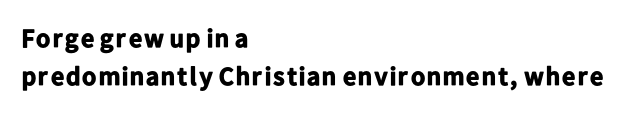
Q: Is the text bold? A: Yes.
Q: Is the text italic (slanted)? A: No, it is upright.
Q: Is the text underlined? A: No.
Q: How is the paragraph aligned? A: Left-aligned.
Q: Is the spacing between letters normal or unusually wide? A: Normal.
Q: Is the spacing between lines tight, normal or loose? A: Normal.
